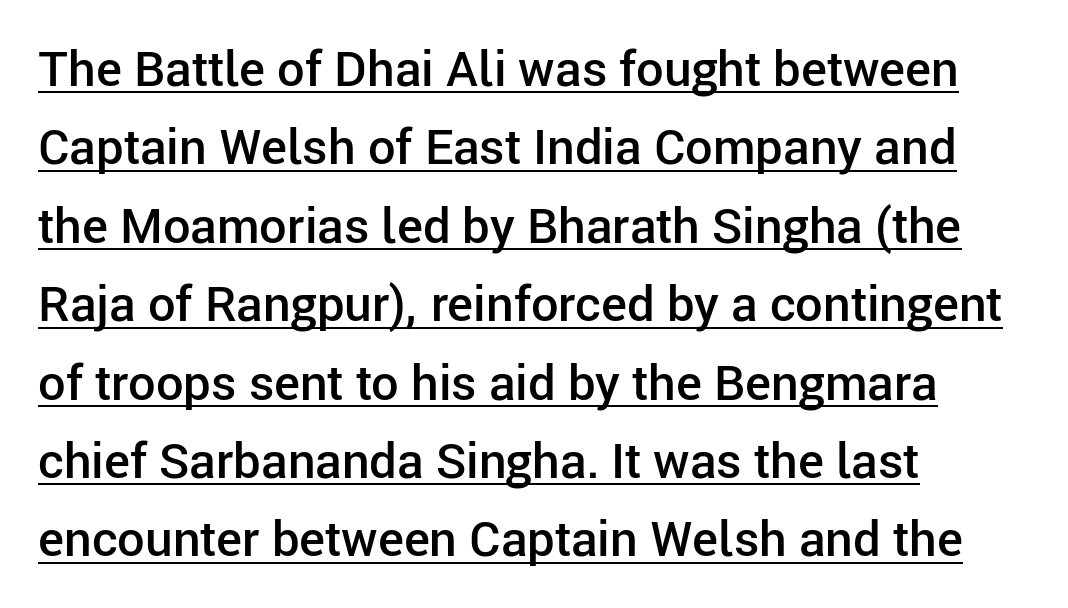
{"serif": "no", "italic": "no", "bold": "semi", "weight": "semibold", "width": "normal", "stroke_contrast": "low", "x_height": "medium", "monospaced": "no", "underline": "yes", "align": "left", "line_spacing": "normal", "line_spacing_ratio": 1.6, "letter_spacing": "normal", "letter_spacing_em": 0.0, "glyph_px": 49}
